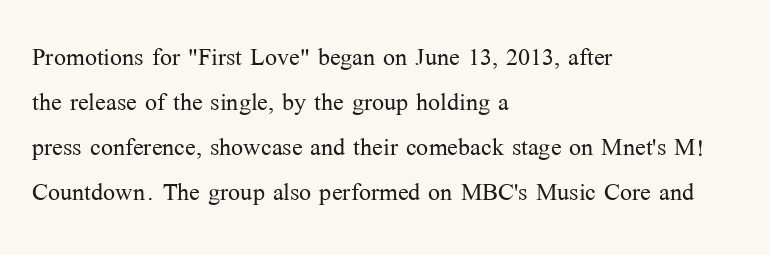
Q: Is the text bold? A: No.
Q: Is the text italic (slanted)? A: No, it is upright.
Q: Is the typeface a serif or a sans-serif typeface? A: Serif.
Q: Is the text underlined? A: No.
Q: How is the paragraph aligned? A: Left-aligned.
Q: Is the spacing between letters normal or unusually wide? A: Normal.
Q: Is the spacing between lines tight, normal or loose? A: Normal.
Q: Width (condensed, normal, or wide)? A: Normal.
Q: Stroke contrast? A: Medium.
Q: x-height? A: Medium.
Q: Monospaced? A: No.
